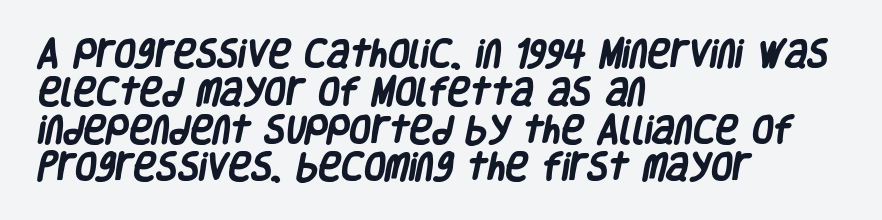
Every row of glyphs begins at an identical x-position on the left. Classification — sans serif. No word sits above an underline. Typographic density is high because the face is bold. You could not count columns in this text — the font is proportionally spaced.
